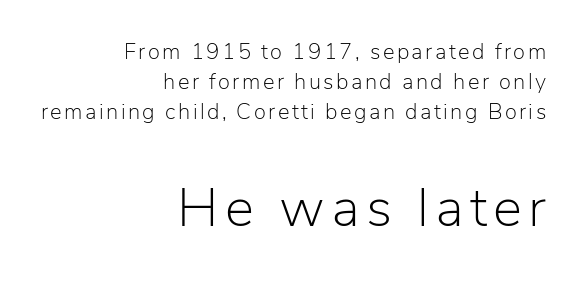
Q: Is the text bold? A: No.
Q: Is the text italic (slanted)? A: No, it is upright.
Q: Is the typeface a serif or a sans-serif typeface? A: Sans-serif.
Q: Is the text underlined? A: No.
Q: How is the paragraph aligned? A: Right-aligned.
Q: Is the spacing between lines tight, normal or loose? A: Normal.
Q: Which block of text is set in a larger size, the first (top) or the second (bottom)? A: The second (bottom) one.
Q: Width (condensed, normal, or wide)? A: Normal.
Q: Stroke contrast? A: Low.
Q: x-height? A: Medium.
Q: Monospaced? A: No.
